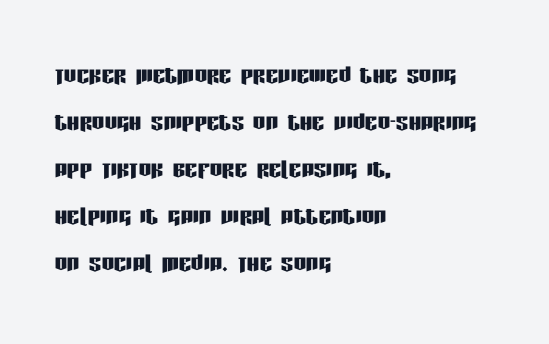
The lines sit at an ordinary, default distance from one another. You can tell from the bare stems that sans-serif type was used. Letter spacing: default. Caption: multi-line text, flush left, ragged right. It's the straight-up-and-down kind of type. The zone under the glyphs is completely vacant.
